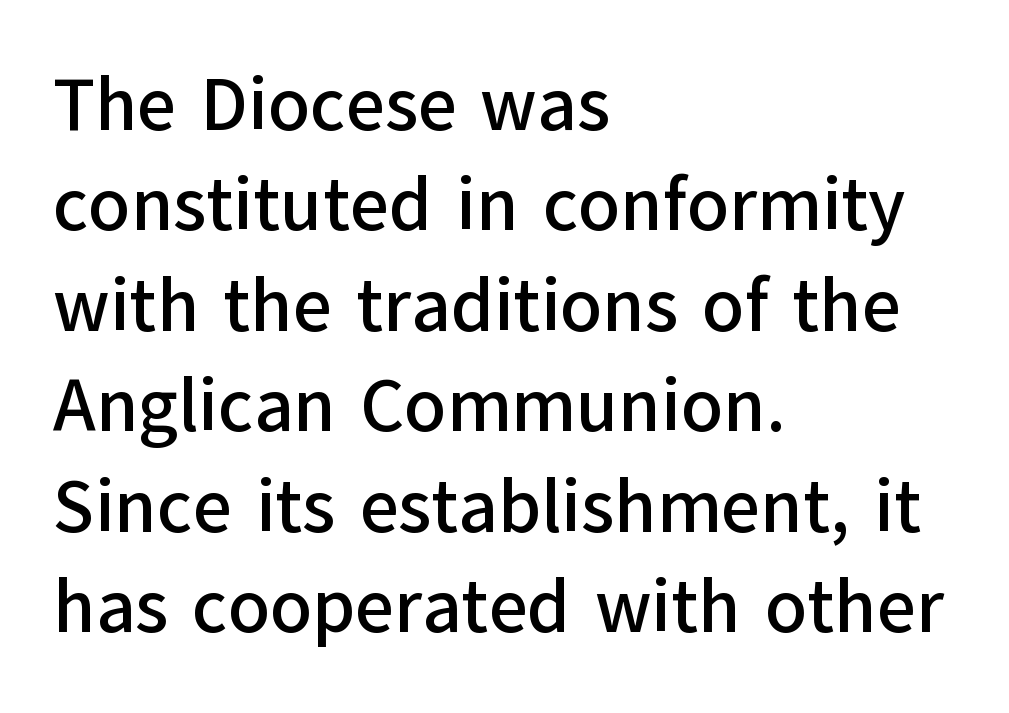
Each letter keeps its own natural width here, so spacing adapts to shape. The leading is moderate, giving the passage an even texture. Bare-footed words on every line. The font family rendered here belongs to the sans-serif group. Nothing unusual about the tracking: characters are spaced as the font intends. Italic: no, the glyphs are upright roman.
